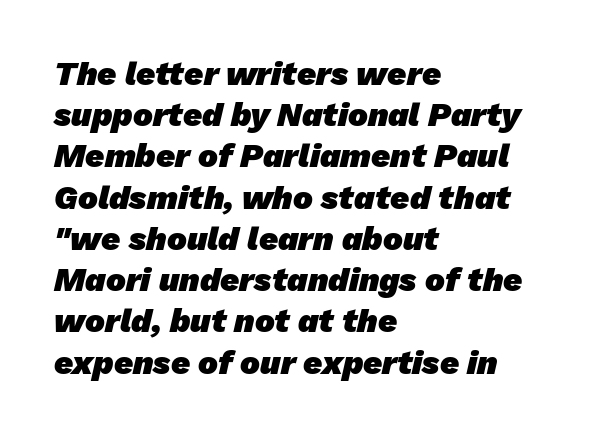
{"serif": "no", "bold": "yes", "weight": "heavy", "width": "normal", "stroke_contrast": "low", "x_height": "medium", "monospaced": "no", "underline": "no", "align": "left", "line_spacing": "normal", "line_spacing_ratio": 1.25, "letter_spacing": "normal", "letter_spacing_em": 0.0, "glyph_px": 33}
